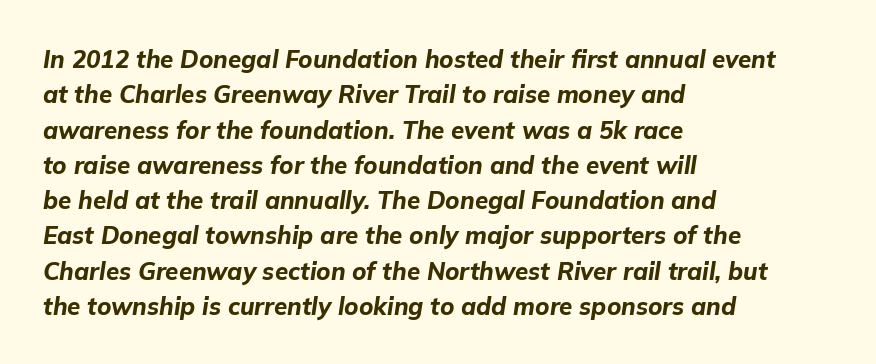
Tracking here is standard; glyphs follow each other at the usual distance. These words are printed bold, with thick strokes throughout. Descenders hang freely into open space. Looking at the ascenders, they clearly lean. Casual observation: everything's shoved over to the left. Horizontal bands of white between lines are of average thickness.
